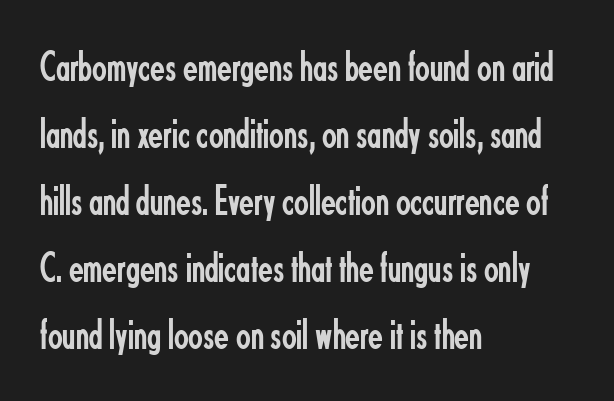
Q: Is the text bold? A: No.
Q: Is the text italic (slanted)? A: No, it is upright.
Q: Is the typeface a serif or a sans-serif typeface? A: Sans-serif.
Q: Is the text underlined? A: No.
Q: How is the paragraph aligned? A: Left-aligned.
Q: Is the spacing between letters normal or unusually wide? A: Normal.
Q: Is the spacing between lines tight, normal or loose? A: Normal.
Q: Width (condensed, normal, or wide)? A: Condensed.
Q: Stroke contrast? A: Low.
Q: x-height? A: Small.
Q: Monospaced? A: No.
